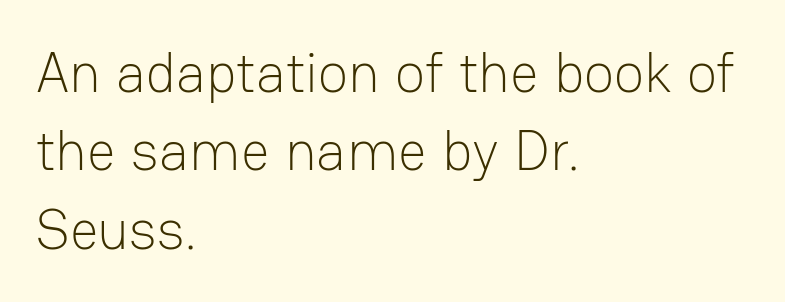
Q: Is the text bold? A: No.
Q: Is the text italic (slanted)? A: No, it is upright.
Q: Is the typeface a serif or a sans-serif typeface? A: Sans-serif.
Q: Is the text underlined? A: No.
Q: How is the paragraph aligned? A: Left-aligned.
Q: Is the spacing between letters normal or unusually wide? A: Normal.
Q: Is the spacing between lines tight, normal or loose? A: Normal.
Q: Width (condensed, normal, or wide)? A: Normal.
Q: Stroke contrast? A: Low.
Q: x-height? A: Medium.
Q: Monospaced? A: No.
